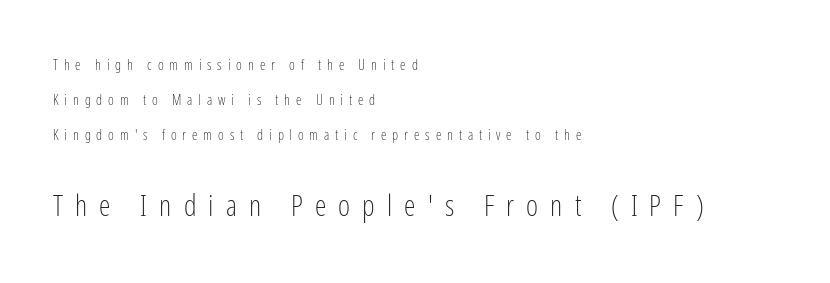
Is this a fixed-width face? No — the glyphs have proportional, varying widths. These glyphs show unthickened strokes, regular width or finer. The passage shown begins with its smaller block and ends with its larger one. The letters carry no serifs — their stems end cleanly without finishing strokes.
